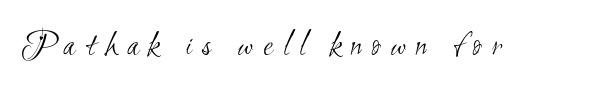
Q: Is the text bold? A: No.
Q: Is the typeface a serif or a sans-serif typeface? A: Sans-serif.
Q: Is the text underlined? A: No.
Q: Is the spacing between letters normal or unusually wide? A: Unusually wide.
Q: Width (condensed, normal, or wide)? A: Condensed.
Q: Stroke contrast? A: Medium.
Q: x-height? A: Small.
Q: Monospaced? A: No.
